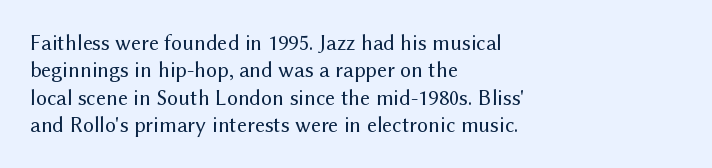
Rendered with straight, roman letterforms. Weight: not bold — regular or lighter. Words appear dense and cohesive because spacing is normal. Horizontal alignment here is leftward, the default for most running prose. A clean baseline with only descenders dipping below it.
